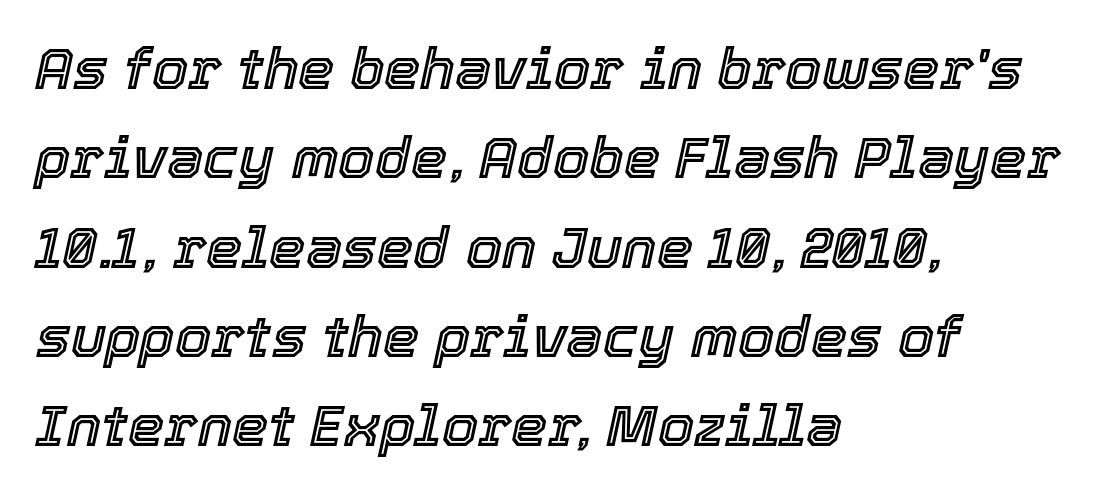
Q: Is the text italic (slanted)? A: Yes, it leans right by about 12 degrees.
Q: Is the text underlined? A: No.
Q: How is the paragraph aligned? A: Left-aligned.
Q: Is the spacing between letters normal or unusually wide? A: Normal.
Q: Is the spacing between lines tight, normal or loose? A: Normal.
Q: Width (condensed, normal, or wide)? A: Normal.
Q: x-height? A: Medium.
Q: Monospaced? A: No.
